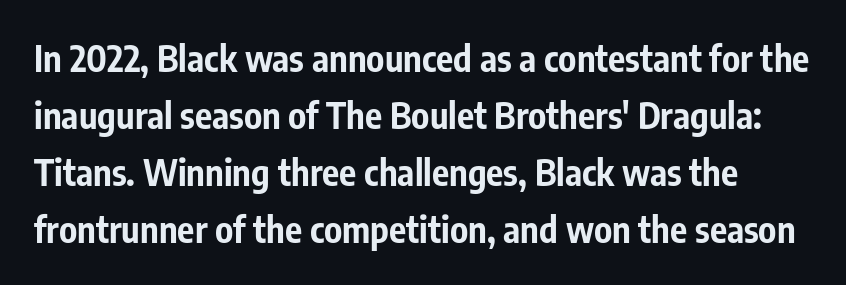
Q: Is the text bold? A: Yes.
Q: Is the text italic (slanted)? A: No, it is upright.
Q: Is the typeface a serif or a sans-serif typeface? A: Sans-serif.
Q: Is the text underlined? A: No.
Q: Is the spacing between letters normal or unusually wide? A: Normal.
Q: Is the spacing between lines tight, normal or loose? A: Normal.
Q: Width (condensed, normal, or wide)? A: Condensed.
Q: Stroke contrast? A: Low.
Q: x-height? A: Medium.
Q: Monospaced? A: No.
